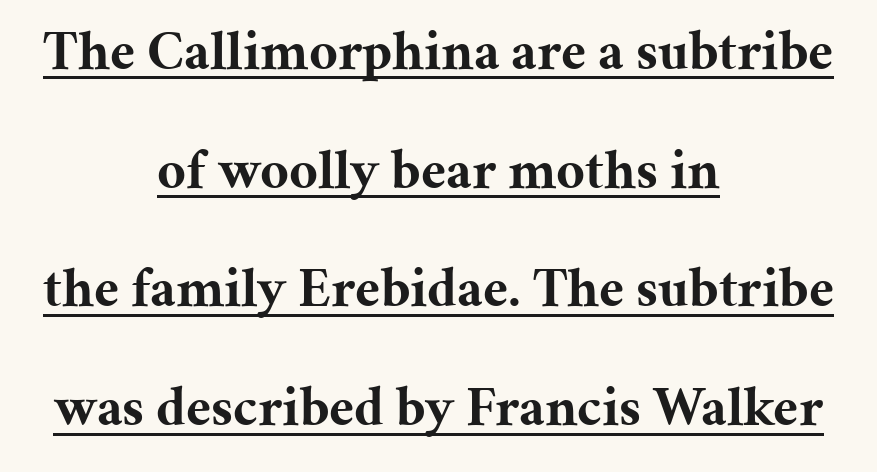
These lines stack symmetrically, like a column narrowing and widening about its center. This rendering leaves character spacing at its baseline value. Quick note: underline on. Quick note: not italic, upright.
